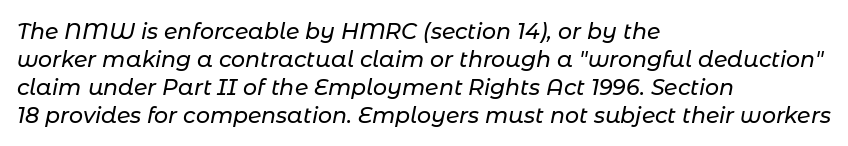
{"italic": "yes", "lean": "right", "slant_degrees": 11, "underline": "no", "align": "left", "line_spacing": "normal", "line_spacing_ratio": 1.27, "letter_spacing": "normal", "letter_spacing_em": 0.0, "glyph_px": 22}
